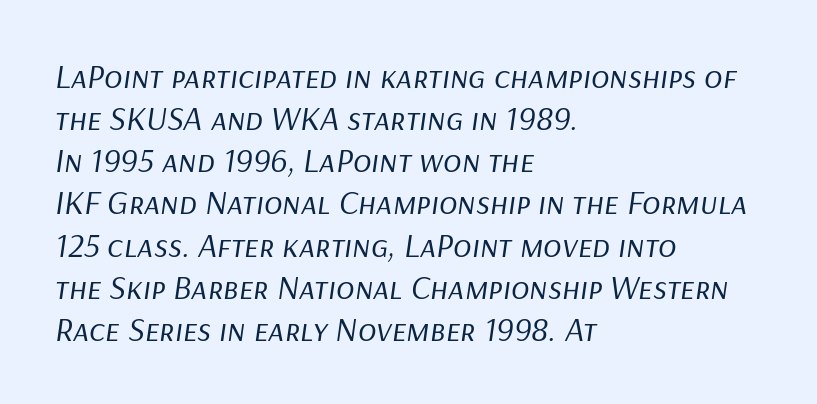
Q: Is the text bold? A: No.
Q: Is the text italic (slanted)? A: Yes, it leans right by about 9 degrees.
Q: Is the text underlined? A: No.
Q: How is the paragraph aligned? A: Left-aligned.
Q: Is the spacing between letters normal or unusually wide? A: Normal.
Q: Width (condensed, normal, or wide)? A: Normal.
Q: Stroke contrast? A: Low.
Q: x-height? A: Medium.
Q: Monospaced? A: No.
